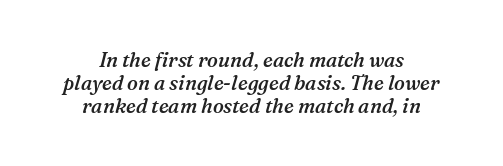
{"italic": "yes", "lean": "right", "slant_degrees": 16, "bold": "semi", "underline": "no", "align": "center", "line_spacing": "tight", "line_spacing_ratio": 1.15, "letter_spacing": "normal", "letter_spacing_em": 0.0, "glyph_px": 20}
